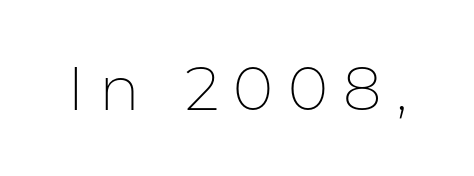
The image shows 61 px thin sans-serif type, upright; set unusually wide letter spacing (+0.24 em), not underlined; low stroke contrast and a medium x-height.
